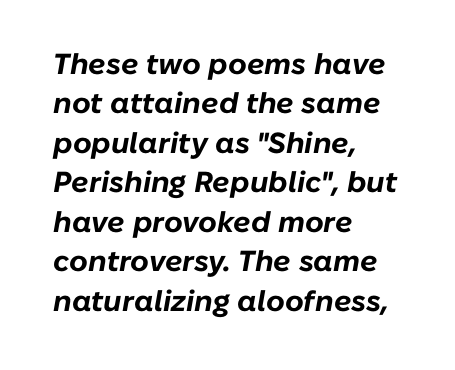
Glyph-to-glyph distance matches everyday printed text. Bold? Absolutely — the strokes are thick and heavy. How would I describe the line gaps? Plain and ordinary. Looking at the ascenders, they clearly lean. Letters rest on an invisible, unmarked baseline. This sample has the flowing, uneven cadence of proportional lettering.
